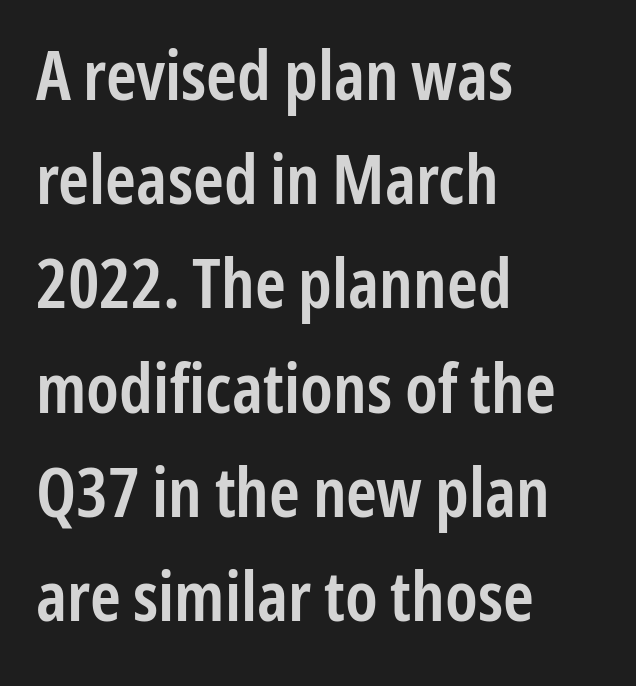
{"serif": "no", "italic": "no", "bold": "semi", "weight": "semibold", "width": "condensed", "stroke_contrast": "low", "x_height": "medium", "monospaced": "no", "underline": "no", "align": "left", "line_spacing": "normal", "line_spacing_ratio": 1.51, "letter_spacing": "normal", "letter_spacing_em": 0.0, "glyph_px": 69}
